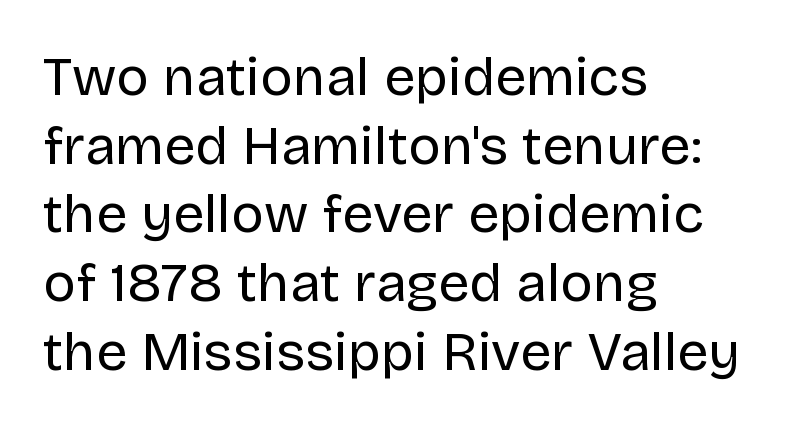
{"serif": "no", "italic": "no", "bold": "no", "weight": "regular", "width": "normal", "stroke_contrast": "low", "x_height": "large", "monospaced": "no", "underline": "no", "align": "left", "line_spacing": "normal", "line_spacing_ratio": 1.25, "letter_spacing": "normal", "letter_spacing_em": 0.0, "glyph_px": 55}
